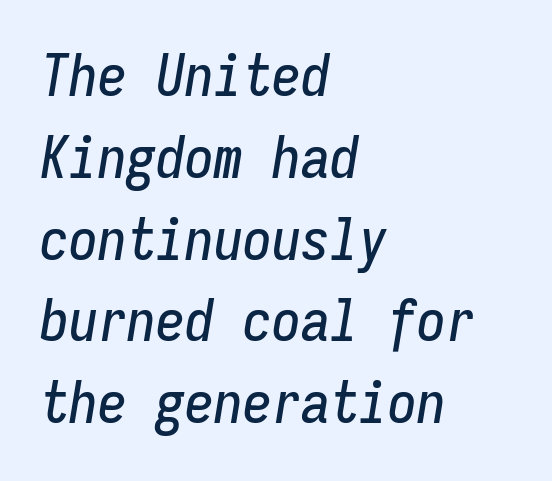
{"italic": "yes", "lean": "right", "slant_degrees": 9, "width": "condensed", "stroke_contrast": "low", "x_height": "medium", "monospaced": "yes", "underline": "no", "align": "left", "line_spacing": "normal", "line_spacing_ratio": 1.41, "letter_spacing": "normal", "letter_spacing_em": 0.0, "glyph_px": 58}
